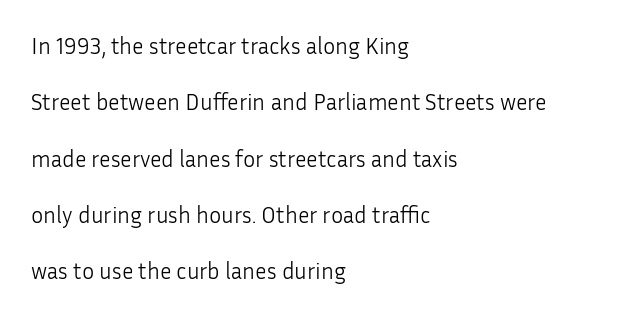
{"italic": "no", "bold": "no", "underline": "no", "align": "left", "line_spacing": "loose", "line_spacing_ratio": 2.45, "letter_spacing": "normal", "letter_spacing_em": 0.0, "glyph_px": 23}
